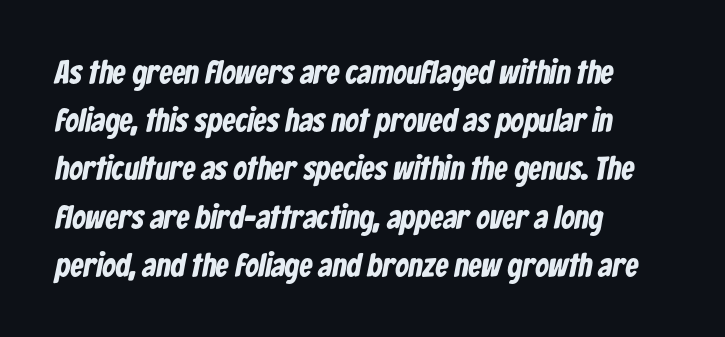
The image shows 33 px bold, condensed sans-serif type; set left-aligned, normal line spacing (1.46x), normal letter spacing, not underlined; low stroke contrast and a medium x-height.
